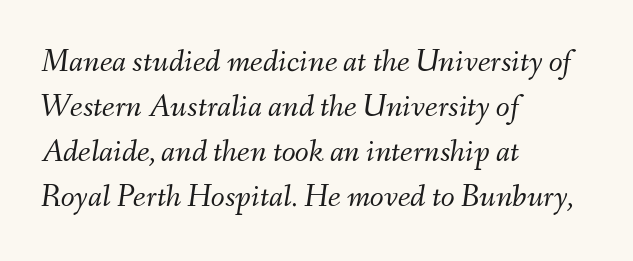
{"italic": "yes", "lean": "right", "slant_degrees": 9, "bold": "no", "weight": "light", "width": "normal", "stroke_contrast": "medium", "x_height": "small", "monospaced": "no", "underline": "no", "align": "left", "line_spacing": "normal", "line_spacing_ratio": 1.41, "letter_spacing": "normal", "letter_spacing_em": 0.0, "glyph_px": 32}
